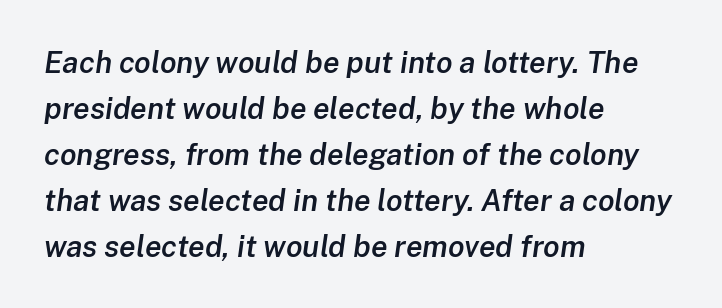
Q: Is the text bold? A: Semi-bold.
Q: Is the text italic (slanted)? A: Yes, it leans right by about 8 degrees.
Q: Is the text underlined? A: No.
Q: How is the paragraph aligned? A: Left-aligned.
Q: Is the spacing between letters normal or unusually wide? A: Normal.
Q: Is the spacing between lines tight, normal or loose? A: Normal.
Q: Width (condensed, normal, or wide)? A: Normal.
Q: Stroke contrast? A: Low.
Q: x-height? A: Medium.
Q: Monospaced? A: No.
